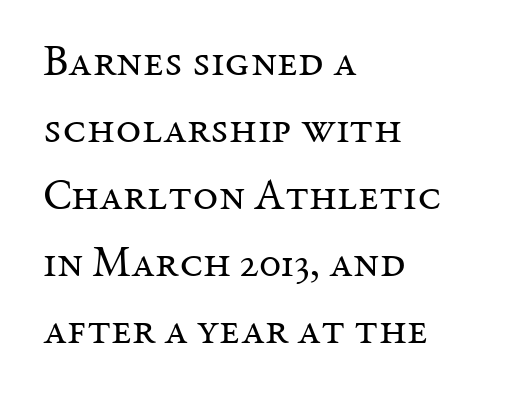
Short note: letters normally spaced. The rendering uses natural spacing where letterforms have individual widths. Where is the straight margin? On the left. Stems and bowls with no extra thickness — not bold. Honestly, there is no underline to notice here at all.
